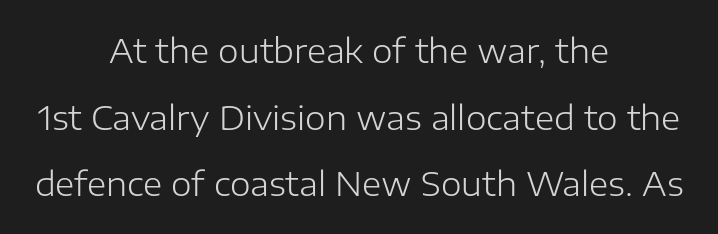
Q: Is the text bold? A: No.
Q: Is the text italic (slanted)? A: No, it is upright.
Q: Is the typeface a serif or a sans-serif typeface? A: Sans-serif.
Q: Is the text underlined? A: No.
Q: How is the paragraph aligned? A: Centered.
Q: Is the spacing between letters normal or unusually wide? A: Normal.
Q: Is the spacing between lines tight, normal or loose? A: Loose.
Q: Width (condensed, normal, or wide)? A: Normal.
Q: Stroke contrast? A: Low.
Q: x-height? A: Medium.
Q: Monospaced? A: No.
